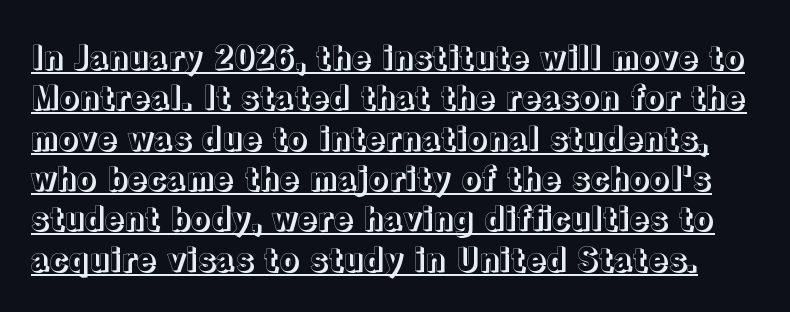
{"italic": "no", "width": "normal", "x_height": "medium", "monospaced": "no", "underline": "yes", "line_spacing": "normal", "line_spacing_ratio": 1.26, "letter_spacing": "normal", "letter_spacing_em": 0.0, "glyph_px": 32}
